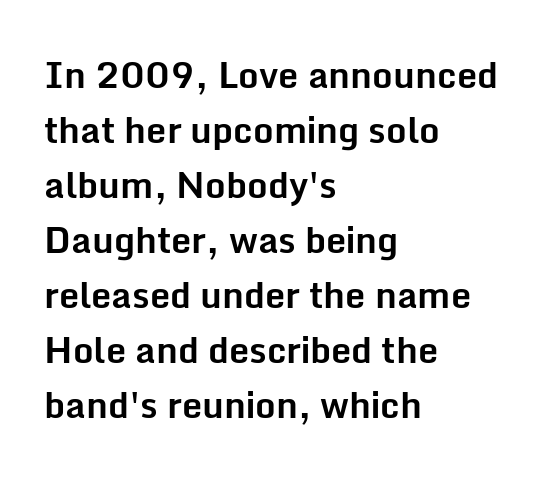
Q: Is the text bold? A: Yes.
Q: Is the text italic (slanted)? A: No, it is upright.
Q: Is the typeface a serif or a sans-serif typeface? A: Sans-serif.
Q: Is the text underlined? A: No.
Q: How is the paragraph aligned? A: Left-aligned.
Q: Is the spacing between letters normal or unusually wide? A: Normal.
Q: Is the spacing between lines tight, normal or loose? A: Normal.
Q: Width (condensed, normal, or wide)? A: Normal.
Q: Stroke contrast? A: Low.
Q: x-height? A: Medium.
Q: Monospaced? A: No.
